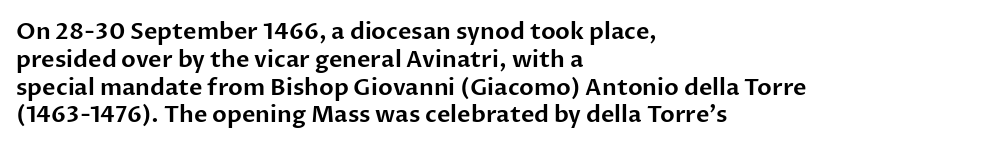
Q: Is the text italic (slanted)? A: No, it is upright.
Q: Is the text underlined? A: No.
Q: How is the paragraph aligned? A: Left-aligned.
Q: Is the spacing between letters normal or unusually wide? A: Normal.
